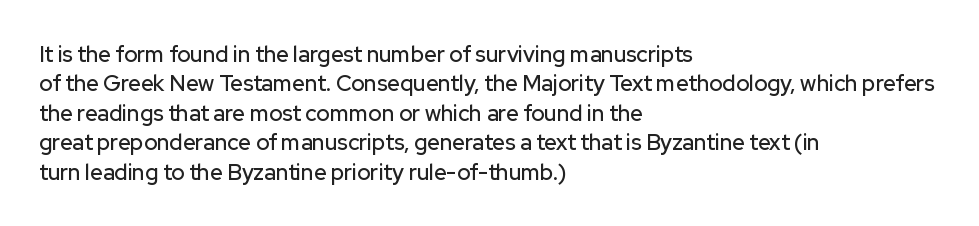
The image shows 22 px text type, upright; set left-aligned, normal line spacing (1.34x), normal letter spacing, not underlined.
